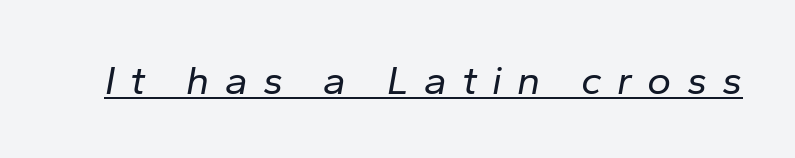
The passage shown is underscored from start to finish. The letters look calm and open, with moderate or lighter stems. The line texture is sparse and dotted thanks to wide tracking. In terms of posture, this sample is oblique. Character widths vary here, with narrow letters taking less room than wide ones.
